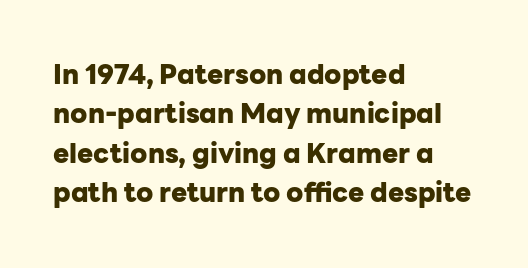
The line texture is even and compact thanks to regular tracking. Notice how the passage keeps a crisp vertical edge on the left only. Rendered with straight, roman letterforms. A bare baseline throughout the passage. One glance says typical: line gaps are just what's usual.
